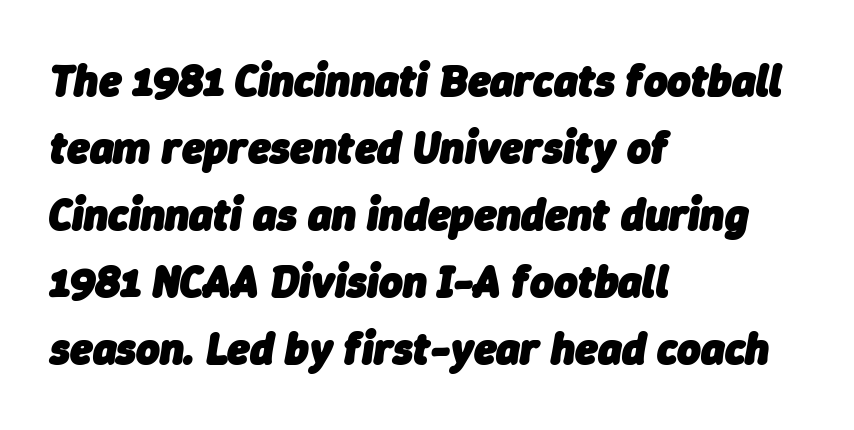
Q: Is the text bold? A: Yes.
Q: Is the text italic (slanted)? A: Yes, it leans right by about 9 degrees.
Q: Is the text underlined? A: No.
Q: How is the paragraph aligned? A: Left-aligned.
Q: Is the spacing between letters normal or unusually wide? A: Normal.
Q: Is the spacing between lines tight, normal or loose? A: Normal.
Q: Width (condensed, normal, or wide)? A: Normal.
Q: Stroke contrast? A: Low.
Q: x-height? A: Medium.
Q: Monospaced? A: No.
